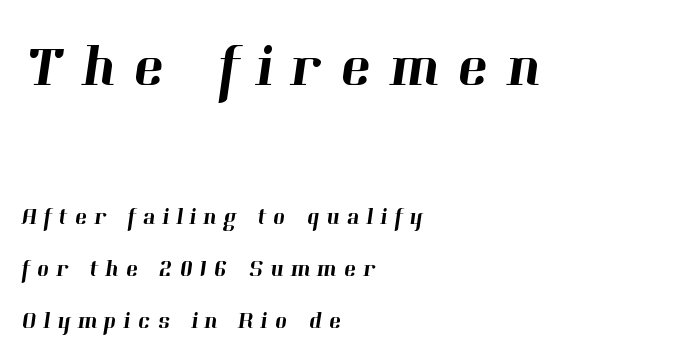
{"serif": "yes", "width": "normal", "stroke_contrast": "high", "x_height": "medium", "monospaced": "no", "underline": "no", "align": "left", "line_spacing": "loose", "line_spacing_ratio": 2.26, "letter_spacing": "wide", "letter_spacing_em": 0.32, "larger_block": "first", "size_ratio": 2.52, "glyph_px": 58}
